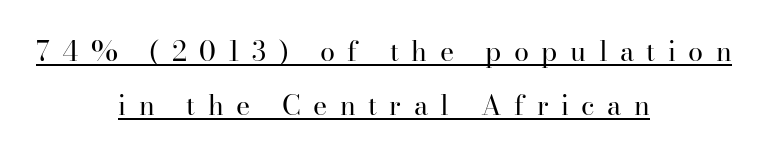
The font is comparable to plain body text, perhaps lighter. The block of text is sparse from top to bottom, with ample space between rows. The rendering uses the underline text-decoration. Centered paragraph, ragged on both sides. Vertical strokes here are truly vertical.
